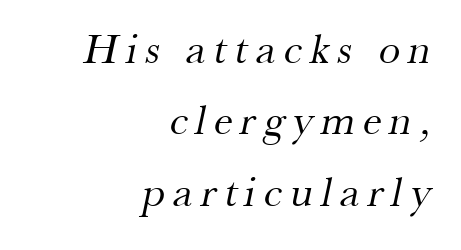
Q: Is the text bold? A: No.
Q: Is the typeface a serif or a sans-serif typeface? A: Serif.
Q: Is the text underlined? A: No.
Q: How is the paragraph aligned? A: Right-aligned.
Q: Is the spacing between lines tight, normal or loose? A: Normal.
Q: Width (condensed, normal, or wide)? A: Normal.
Q: Stroke contrast? A: Medium.
Q: x-height? A: Small.
Q: Monospaced? A: No.
